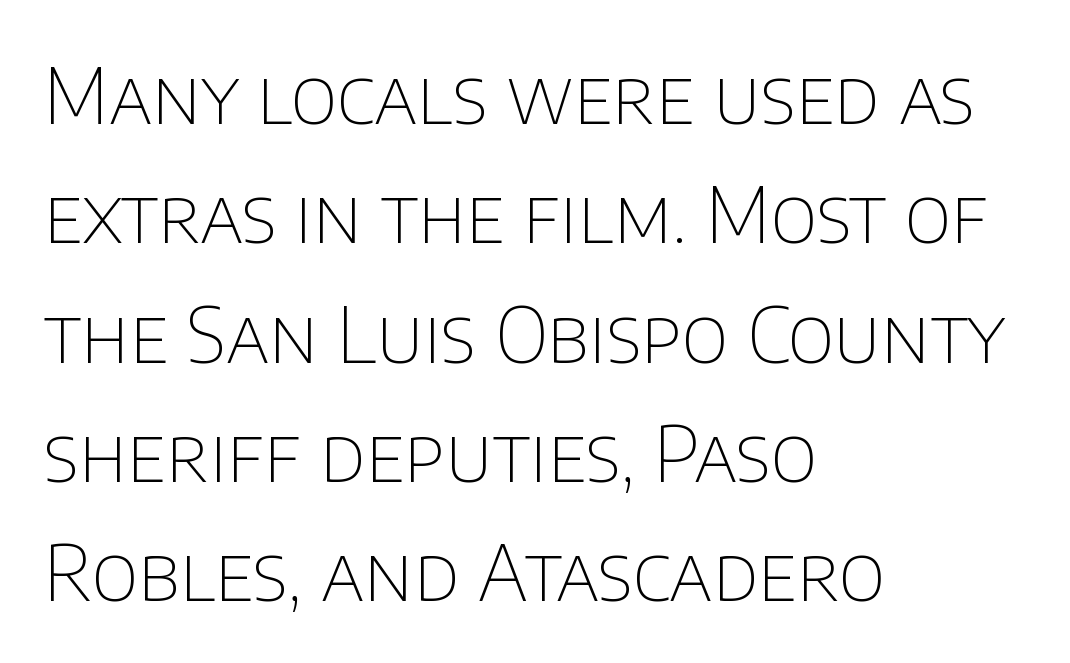
The image shows 77 px thin sans-serif type, upright; set left-aligned, normal line spacing (1.55x), normal letter spacing, not underlined; low stroke contrast and a large x-height.
